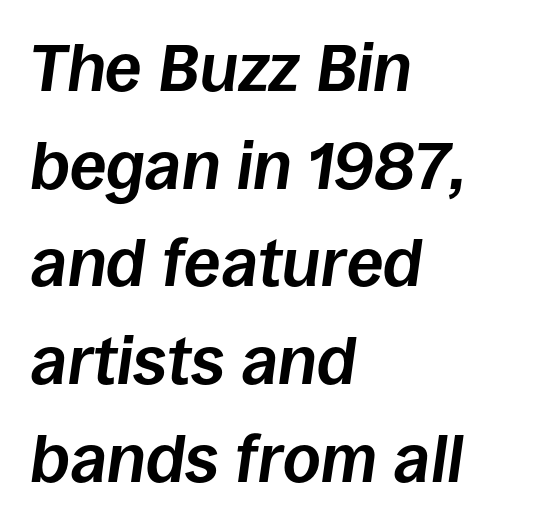
Looking at the ascenders, they clearly lean. Bare-footed words on every line. Reading down the column, the eye jumps a familiar distance to each next line. All the whitespace from short lines collects on the right. Its strokes are broad and dark, the hallmark of bold type. The rendering uses natural spacing where letterforms have individual widths.
